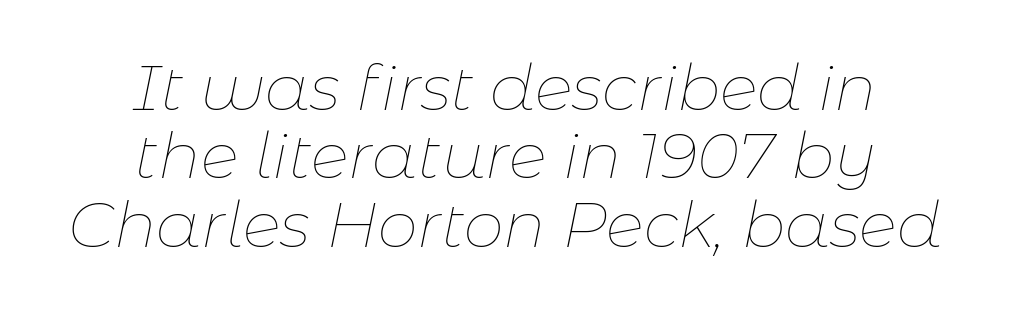
Q: Is the text bold? A: No.
Q: Is the text italic (slanted)? A: Yes, it leans right by about 11 degrees.
Q: Is the text underlined? A: No.
Q: How is the paragraph aligned? A: Centered.
Q: Is the spacing between letters normal or unusually wide? A: Normal.
Q: Is the spacing between lines tight, normal or loose? A: Tight.
Q: Width (condensed, normal, or wide)? A: Normal.
Q: Stroke contrast? A: Low.
Q: x-height? A: Medium.
Q: Monospaced? A: No.
